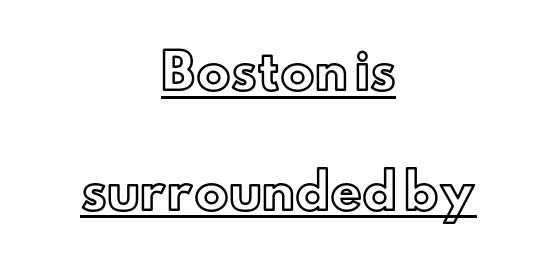
These lines stand farther apart than default settings would place them. Centered paragraph, ragged on both sides. Each letter keeps its own natural width here, so spacing adapts to shape. The letters sit at their default tracking, neither squeezed nor spread.
